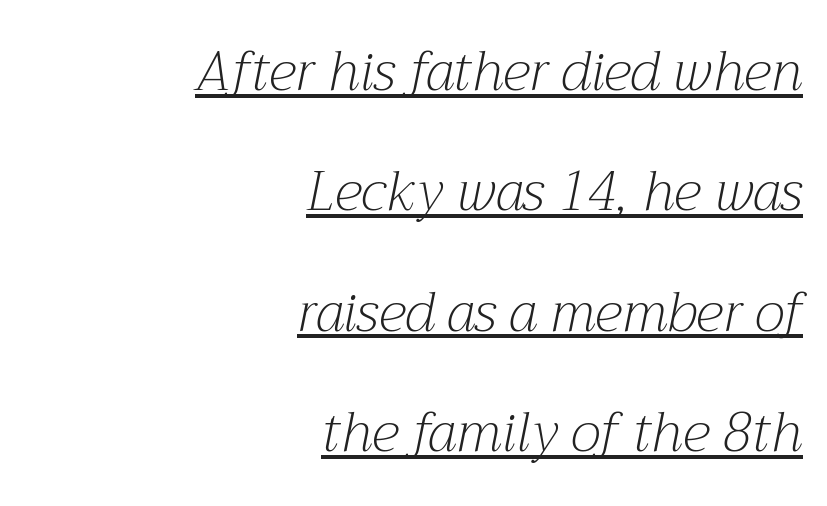
Has an underline been added? It has. The paragraph shown leans on its right margin. Is the type heavy? It reads as light-to-regular instead. Spacing between characters is what you'd get straight out of the box. Do the characters align in a grid? No, the font is proportional.
